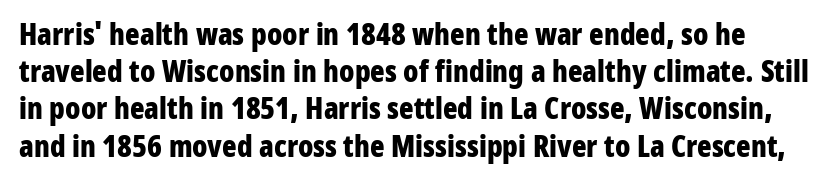
Q: Is the text bold? A: Yes.
Q: Is the text italic (slanted)? A: No, it is upright.
Q: Is the typeface a serif or a sans-serif typeface? A: Sans-serif.
Q: Is the text underlined? A: No.
Q: Is the spacing between letters normal or unusually wide? A: Normal.
Q: Width (condensed, normal, or wide)? A: Condensed.
Q: Stroke contrast? A: Low.
Q: x-height? A: Medium.
Q: Monospaced? A: No.
